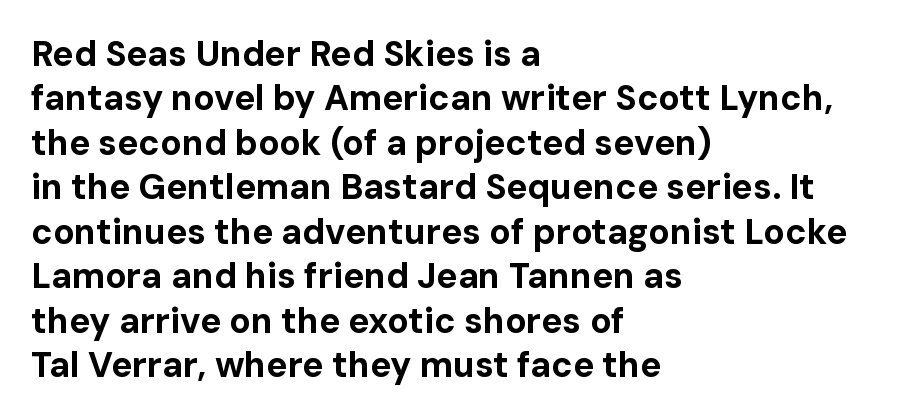
Q: Is the text bold? A: Yes.
Q: Is the text italic (slanted)? A: No, it is upright.
Q: Is the typeface a serif or a sans-serif typeface? A: Sans-serif.
Q: Is the text underlined? A: No.
Q: How is the paragraph aligned? A: Left-aligned.
Q: Is the spacing between letters normal or unusually wide? A: Normal.
Q: Is the spacing between lines tight, normal or loose? A: Normal.
Q: Width (condensed, normal, or wide)? A: Normal.
Q: Stroke contrast? A: Low.
Q: x-height? A: Medium.
Q: Monospaced? A: No.
